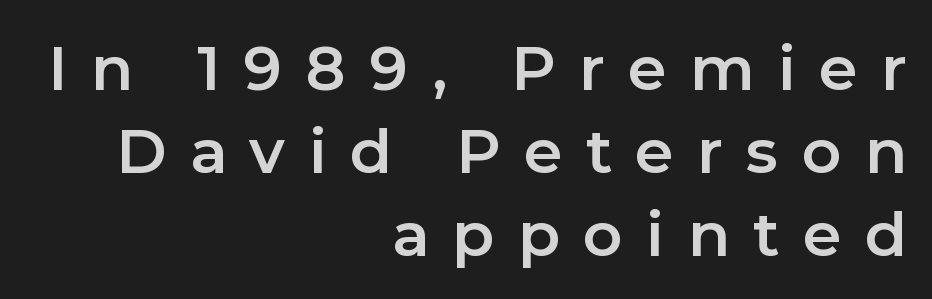
The image shows 67 px semibold sans-serif type, upright; set right-aligned, line spacing 1.24x, unusually wide letter spacing (+0.35 em), not underlined; a medium x-height.
